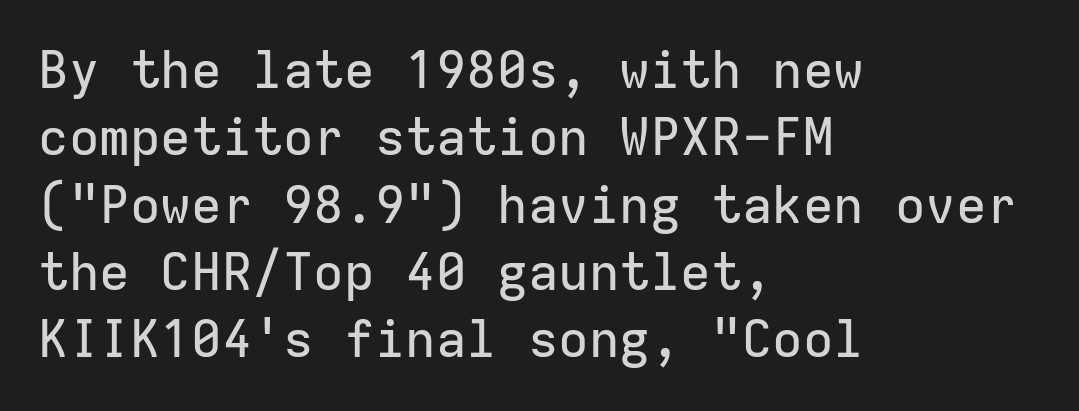
{"serif": "no", "italic": "no", "width": "normal", "stroke_contrast": "low", "x_height": "medium", "monospaced": "yes", "underline": "no", "align": "left", "line_spacing": "normal", "line_spacing_ratio": 1.32, "letter_spacing": "normal", "letter_spacing_em": 0.0, "glyph_px": 51}
